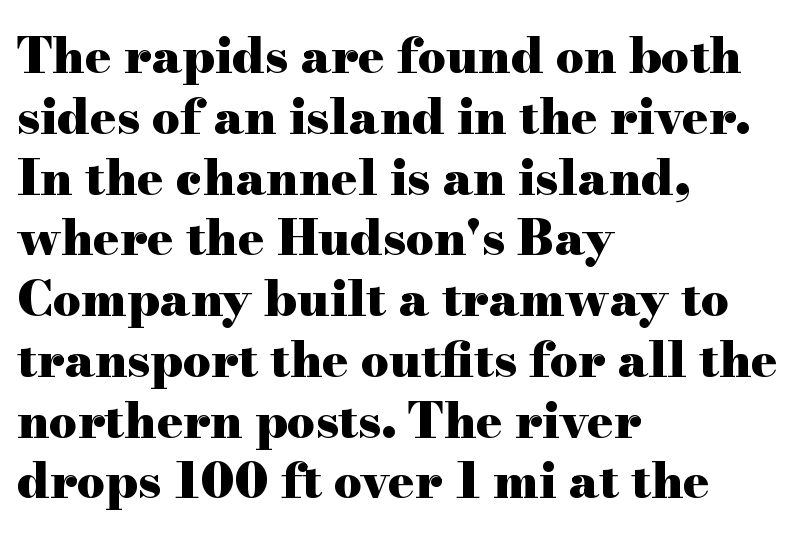
{"serif": "yes", "italic": "no", "bold": "yes", "weight": "heavy", "width": "wide", "stroke_contrast": "high", "x_height": "small", "monospaced": "no", "underline": "no", "align": "left", "line_spacing_ratio": 1.24, "letter_spacing": "normal", "letter_spacing_em": 0.0, "glyph_px": 49}
